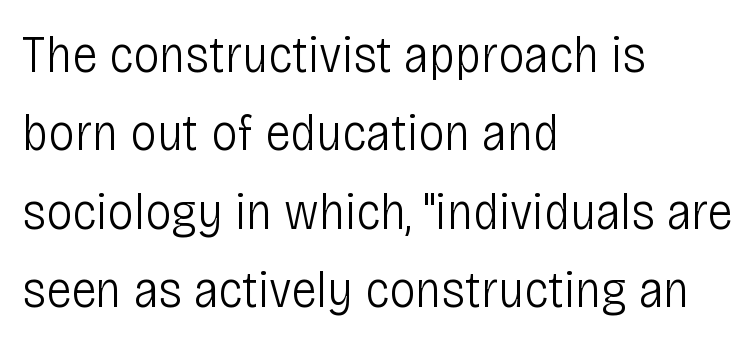
The image shows 53 px light, condensed sans-serif type, upright; set left-aligned, normal line spacing (1.48x), normal letter spacing, not underlined; low stroke contrast and a large x-height.
